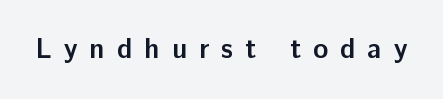
What kind of face is this? One without serifs — a sans. Looks like regular typesetting: each glyph gets only the width it needs. Strokes here are thick enough to call this a true bold. The passage shown has open, widely tracked lettering throughout. Upright lettering throughout. The baseline area is clear.
